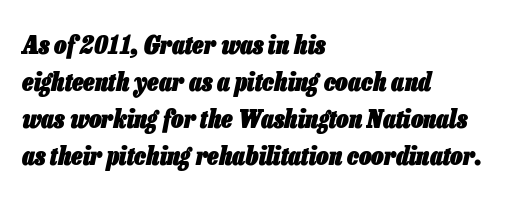
{"italic": "yes", "lean": "right", "slant_degrees": 13, "bold": "yes", "underline": "no", "align": "left", "line_spacing": "normal", "line_spacing_ratio": 1.48, "letter_spacing": "normal", "letter_spacing_em": 0.0, "glyph_px": 25}
